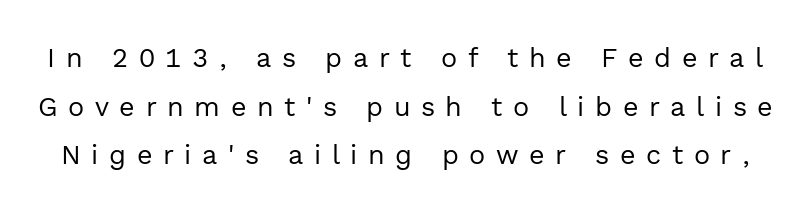
No italicization has been applied; the sample stays upright. The typeface has the unassuming heft of standard copy or less. Check the space under the baseline: it is left empty. These lines have a slow, spaced-out rhythm from letter to letter.
